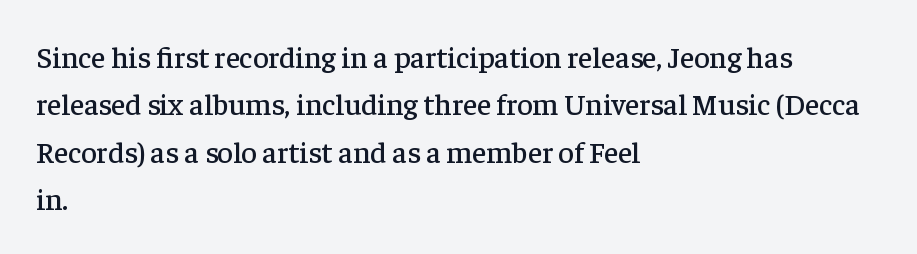
Q: Is the text italic (slanted)? A: No, it is upright.
Q: Is the typeface a serif or a sans-serif typeface? A: Serif.
Q: Is the text underlined? A: No.
Q: How is the paragraph aligned? A: Left-aligned.
Q: Is the spacing between letters normal or unusually wide? A: Normal.
Q: Is the spacing between lines tight, normal or loose? A: Normal.
Q: Width (condensed, normal, or wide)? A: Normal.
Q: Stroke contrast? A: Low.
Q: x-height? A: Medium.
Q: Monospaced? A: No.
